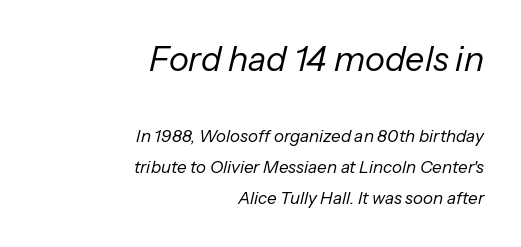
Q: Is the text bold? A: No.
Q: Is the text italic (slanted)? A: Yes, it leans right by about 13 degrees.
Q: Is the text underlined? A: No.
Q: How is the paragraph aligned? A: Right-aligned.
Q: Is the spacing between letters normal or unusually wide? A: Normal.
Q: Which block of text is set in a larger size, the first (top) or the second (bottom)? A: The first (top) one.
Q: Width (condensed, normal, or wide)? A: Normal.
Q: Stroke contrast? A: Low.
Q: x-height? A: Medium.
Q: Monospaced? A: No.
